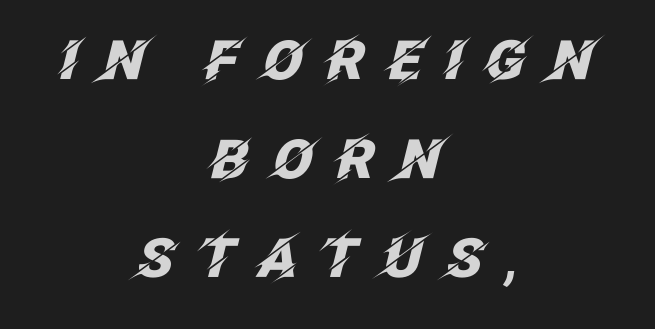
{"italic": "yes", "lean": "right", "slant_degrees": 12, "bold": "yes", "weight": "heavy", "width": "normal", "stroke_contrast": "low", "x_height": "large", "monospaced": "no", "underline": "no", "align": "center", "line_spacing_ratio": 1.83, "letter_spacing": "wide", "letter_spacing_em": 0.4, "glyph_px": 54}
